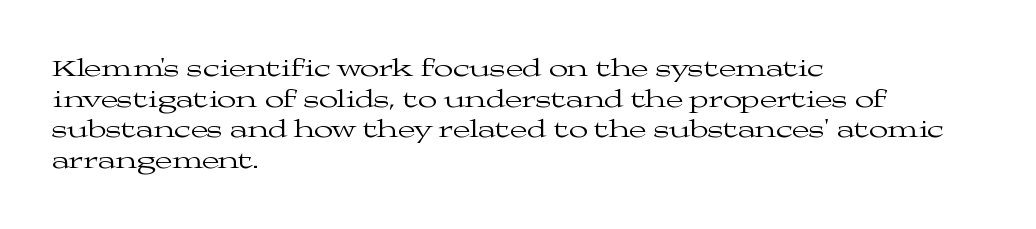
Q: Is the text bold? A: No.
Q: Is the text italic (slanted)? A: No, it is upright.
Q: Is the text underlined? A: No.
Q: How is the paragraph aligned? A: Left-aligned.
Q: Is the spacing between letters normal or unusually wide? A: Normal.
